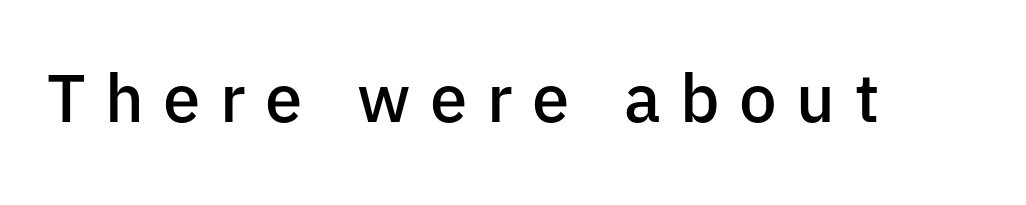
The image shows 67 px semibold sans-serif type, upright; set unusually wide letter spacing (+0.29 em), not underlined; low stroke contrast and a medium x-height.
